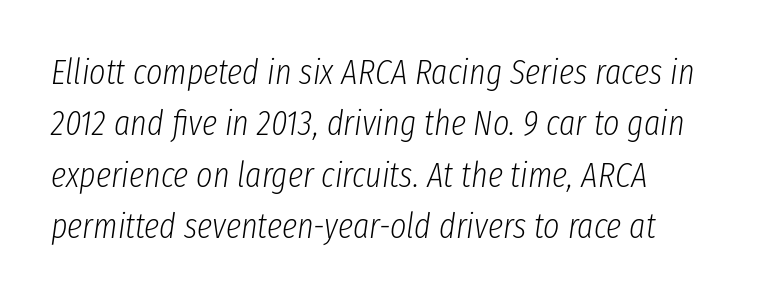
{"italic": "yes", "lean": "right", "slant_degrees": 8, "bold": "no", "weight": "light", "width": "condensed", "stroke_contrast": "low", "x_height": "medium", "monospaced": "no", "underline": "no", "line_spacing": "normal", "line_spacing_ratio": 1.47, "letter_spacing": "normal", "letter_spacing_em": 0.0, "glyph_px": 35}
